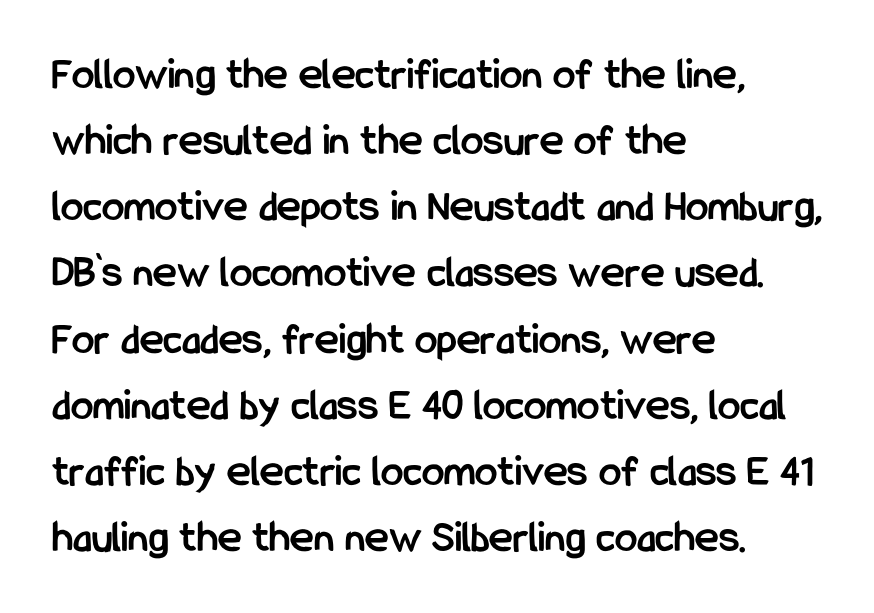
Glance below the letters and you will spot only blank space. A normal amount of white space separates one row of letters from the next. I'd call this a sans setting — the letters go barefoot. The face used here is proportionally spaced, like ordinary book or web type. Visually the block forms a straight wall on the left and a jagged coastline on the right.
